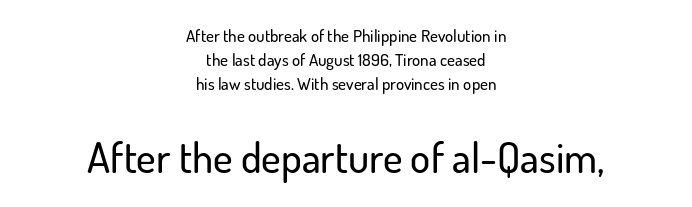
{"serif": "no", "italic": "no", "width": "normal", "stroke_contrast": "low", "x_height": "small", "monospaced": "no", "underline": "no", "align": "center", "line_spacing": "normal", "line_spacing_ratio": 1.4, "letter_spacing": "normal", "letter_spacing_em": 0.0, "larger_block": "second", "size_ratio": 2.47, "glyph_px": 42}
